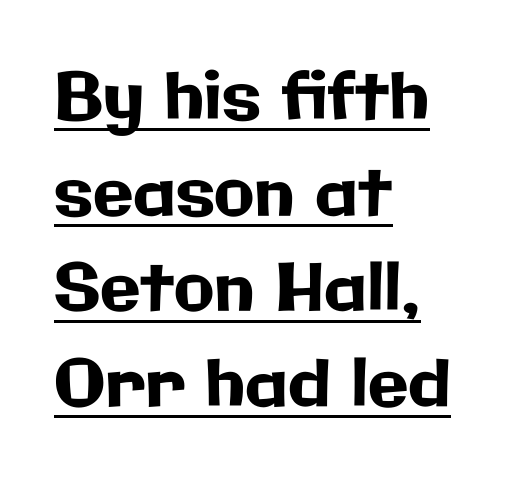
{"serif": "no", "italic": "no", "width": "normal", "stroke_contrast": "low", "x_height": "medium", "monospaced": "no", "underline": "yes", "align": "left", "line_spacing": "normal", "line_spacing_ratio": 1.45, "letter_spacing": "normal", "letter_spacing_em": 0.0, "glyph_px": 66}
